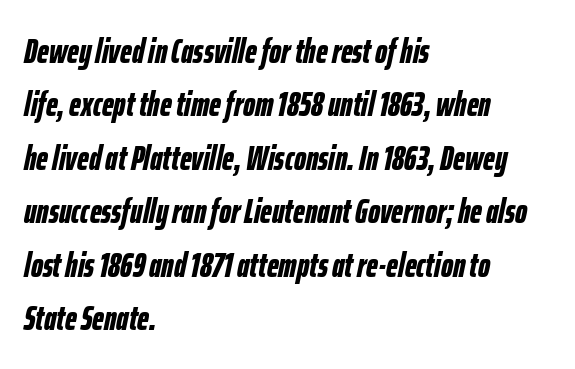
{"italic": "yes", "lean": "right", "slant_degrees": 12, "bold": "yes", "weight": "bold", "width": "condensed", "stroke_contrast": "low", "x_height": "medium", "monospaced": "no", "underline": "no", "align": "left", "line_spacing": "normal", "line_spacing_ratio": 1.57, "letter_spacing": "normal", "letter_spacing_em": 0.0, "glyph_px": 34}
